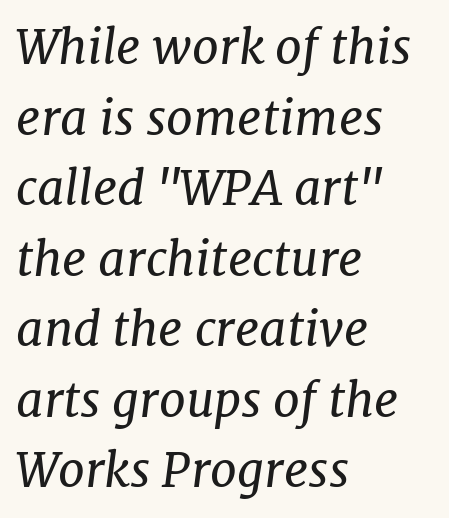
Q: Is the text bold? A: No.
Q: Is the text italic (slanted)? A: Yes, it leans right by about 7 degrees.
Q: Is the typeface a serif or a sans-serif typeface? A: Serif.
Q: Is the text underlined? A: No.
Q: How is the paragraph aligned? A: Left-aligned.
Q: Is the spacing between letters normal or unusually wide? A: Normal.
Q: Is the spacing between lines tight, normal or loose? A: Normal.
Q: Width (condensed, normal, or wide)? A: Normal.
Q: Stroke contrast? A: Low.
Q: x-height? A: Medium.
Q: Monospaced? A: No.
